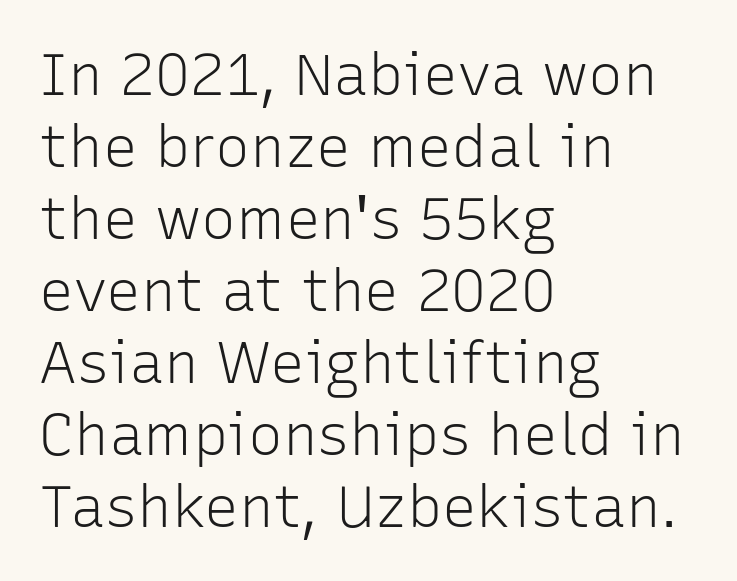
Q: Is the text bold? A: No.
Q: Is the text italic (slanted)? A: No, it is upright.
Q: Is the typeface a serif or a sans-serif typeface? A: Sans-serif.
Q: Is the text underlined? A: No.
Q: How is the paragraph aligned? A: Left-aligned.
Q: Is the spacing between letters normal or unusually wide? A: Normal.
Q: Width (condensed, normal, or wide)? A: Normal.
Q: Stroke contrast? A: Low.
Q: x-height? A: Medium.
Q: Monospaced? A: No.
